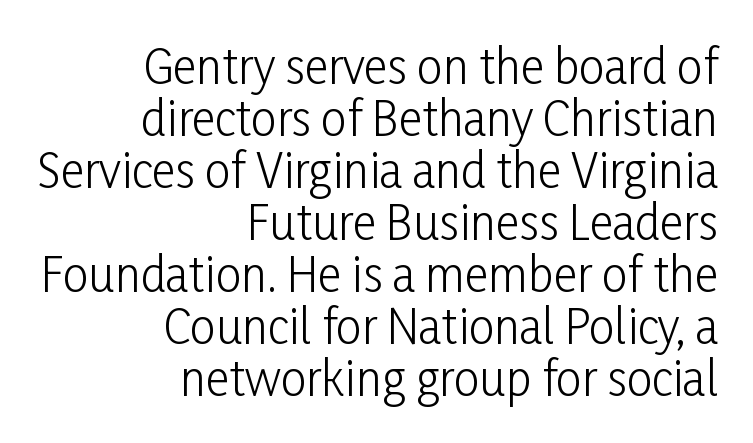
The image shows 46 px light, condensed sans-serif type, upright; set right-aligned, tight line spacing (1.13x), normal letter spacing, not underlined; low stroke contrast and a medium x-height.
